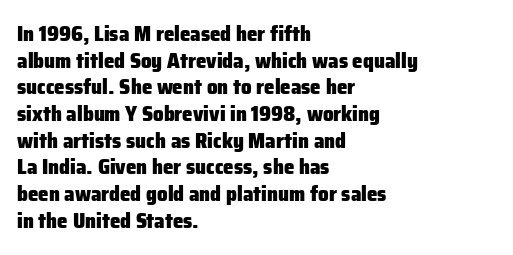
The image shows 21 px bold type, upright; set left-aligned, normal line spacing (1.27x), normal letter spacing, not underlined.
